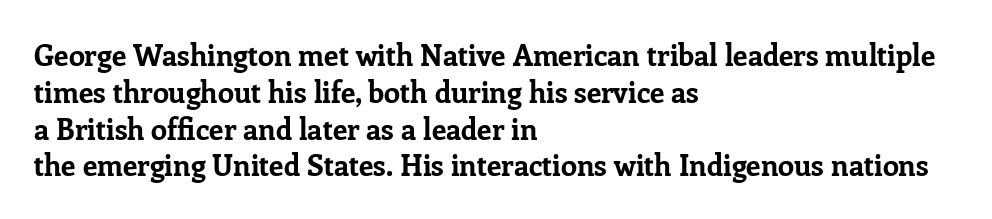
The image shows 29 px bold serif type, upright; set left-aligned, normal line spacing (1.27x), normal letter spacing, not underlined; low stroke contrast and a medium x-height.
